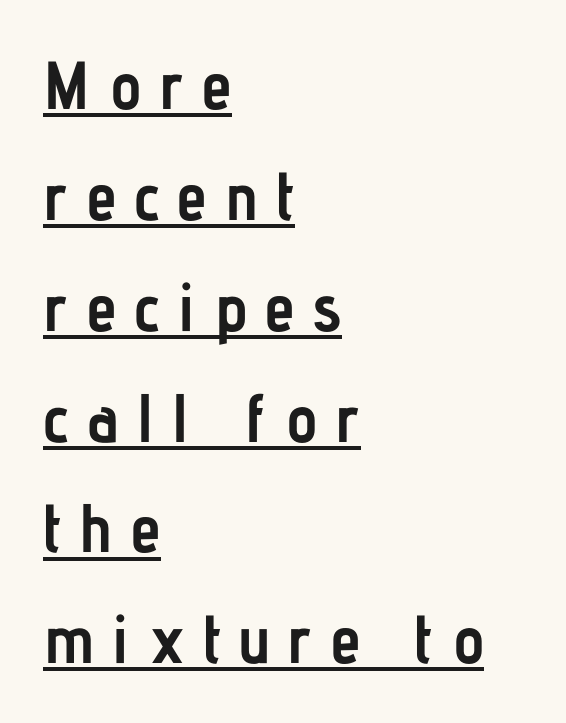
Q: Is the text bold? A: Yes.
Q: Is the text italic (slanted)? A: No, it is upright.
Q: Is the typeface a serif or a sans-serif typeface? A: Sans-serif.
Q: Is the text underlined? A: Yes.
Q: How is the paragraph aligned? A: Left-aligned.
Q: Is the spacing between letters normal or unusually wide? A: Unusually wide.
Q: Is the spacing between lines tight, normal or loose? A: Normal.
Q: Width (condensed, normal, or wide)? A: Condensed.
Q: Stroke contrast? A: Low.
Q: x-height? A: Medium.
Q: Monospaced? A: No.
